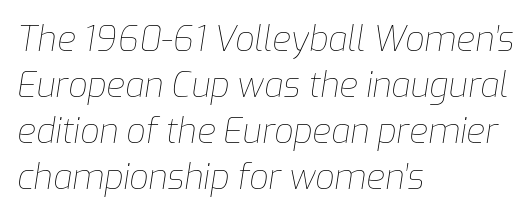
The image shows 34 px thin type, italic (leaning right); set left-aligned, normal line spacing (1.35x), normal letter spacing, not underlined; low stroke contrast and a medium x-height.
